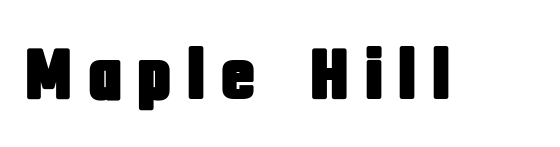
Descenders are the only things crossing below the line. Ordinary non-slanted type is in use. Spacing verdict: proportional, widths tailored to each character. The rendering shows plain stroke endings on the letterforms — a sans-serif design.
